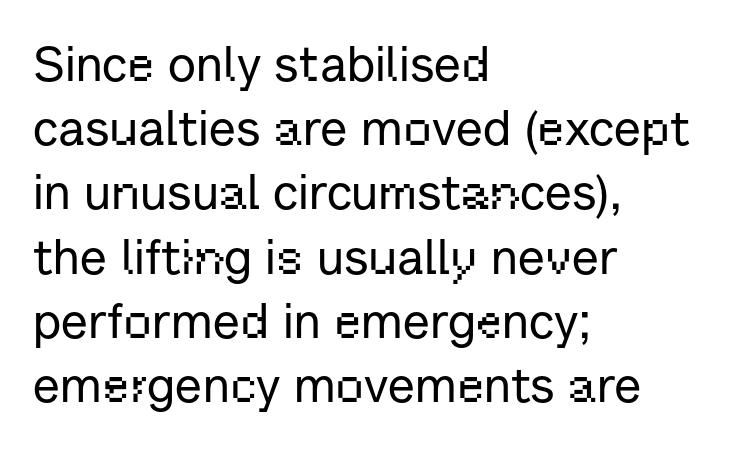
The image shows 49 px sans-serif type, upright; set left-aligned, normal line spacing (1.31x), normal letter spacing, not underlined; low stroke contrast and a medium x-height.
